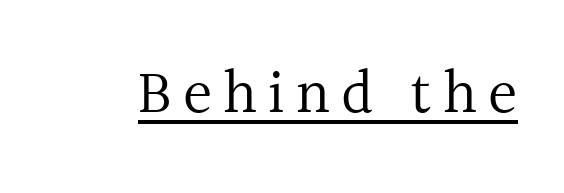
{"serif": "yes", "italic": "no", "bold": "no", "weight": "regular", "width": "normal", "x_height": "medium", "monospaced": "no", "underline": "yes", "glyph_px": 62}
